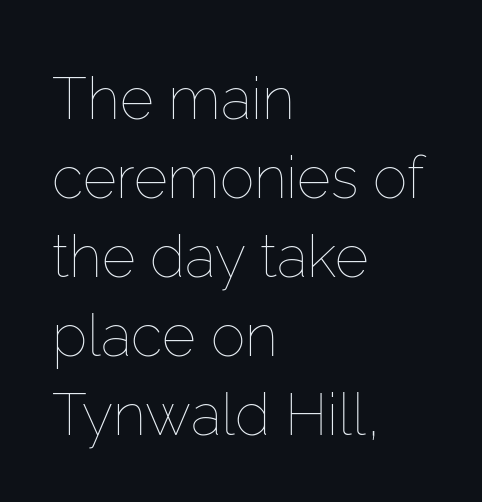
Nobody drew a line under any word here. Left-aligned paragraph, ragged on the right. The letters look calm and open, with moderate or lighter stems. Vertical strokes here are truly vertical.
